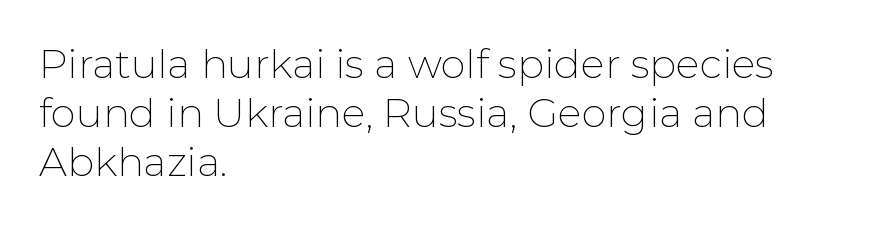
The face used here is rendered with its standard letterfit. Unlike italic type, these characters show no tilt at all. Descenders are the only things crossing below the line. Stroke mass is kept to a normal reading level or below. The glyphs in this specimen are sans serif. The passage shown is typed in a proportional face where columns would drift.
